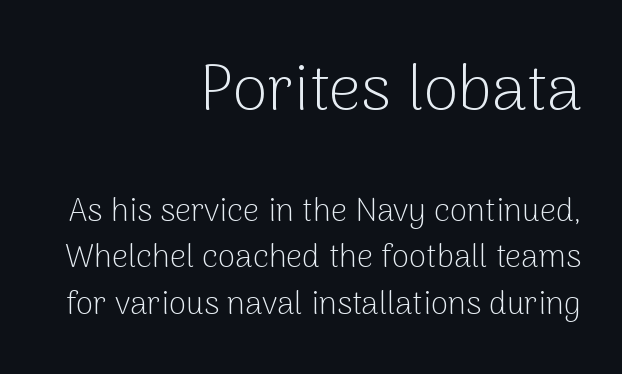
{"serif": "no", "italic": "no", "bold": "no", "weight": "light", "width": "normal", "stroke_contrast": "low", "x_height": "medium", "monospaced": "no", "underline": "no", "align": "right", "line_spacing": "normal", "line_spacing_ratio": 1.46, "letter_spacing": "normal", "letter_spacing_em": 0.0, "larger_block": "first", "size_ratio": 2.0, "glyph_px": 64}
